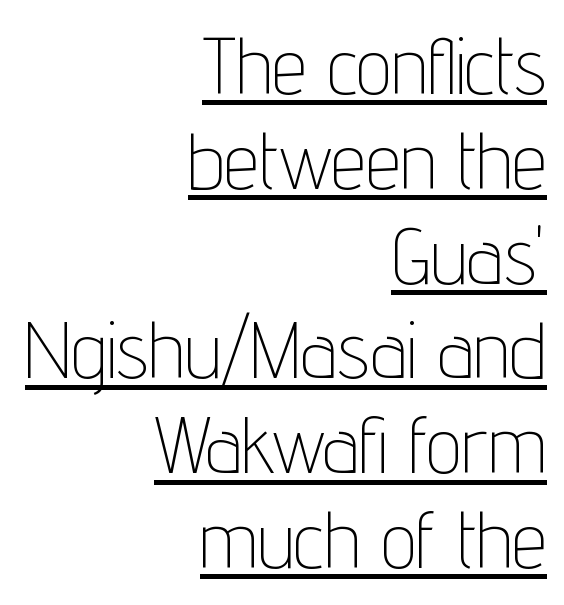
{"serif": "no", "italic": "no", "bold": "no", "weight": "thin", "width": "condensed", "stroke_contrast": "low", "x_height": "medium", "monospaced": "no", "underline": "yes", "align": "right", "line_spacing_ratio": 1.2, "letter_spacing": "normal", "letter_spacing_em": 0.0, "glyph_px": 79}
